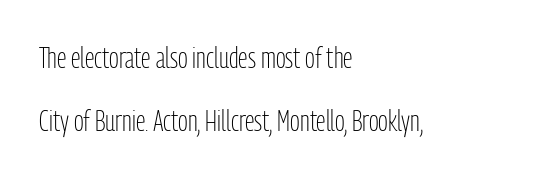
Q: Is the text bold? A: No.
Q: Is the text italic (slanted)? A: No, it is upright.
Q: Is the typeface a serif or a sans-serif typeface? A: Sans-serif.
Q: Is the text underlined? A: No.
Q: How is the paragraph aligned? A: Left-aligned.
Q: Is the spacing between letters normal or unusually wide? A: Normal.
Q: Is the spacing between lines tight, normal or loose? A: Loose.
Q: Width (condensed, normal, or wide)? A: Condensed.
Q: Stroke contrast? A: Low.
Q: x-height? A: Medium.
Q: Monospaced? A: No.
